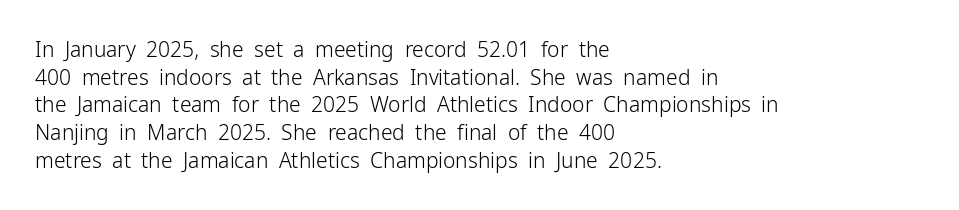
Q: Is the text bold? A: No.
Q: Is the text italic (slanted)? A: No, it is upright.
Q: Is the text underlined? A: No.
Q: How is the paragraph aligned? A: Left-aligned.
Q: Is the spacing between letters normal or unusually wide? A: Normal.
Q: Is the spacing between lines tight, normal or loose? A: Normal.
